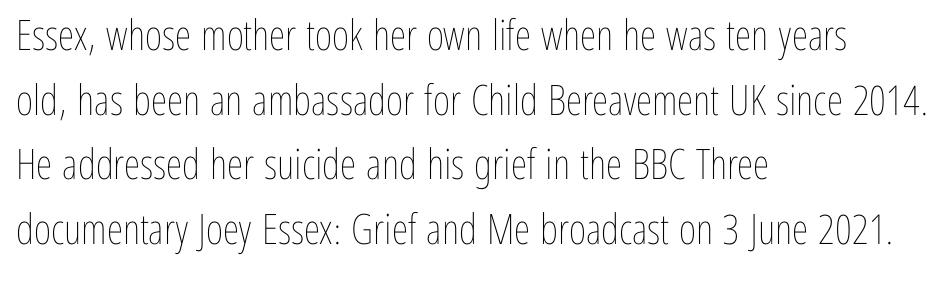
{"italic": "no", "bold": "no", "weight": "thin", "width": "condensed", "stroke_contrast": "low", "x_height": "medium", "monospaced": "no", "underline": "no", "align": "left", "line_spacing": "normal", "line_spacing_ratio": 1.54, "letter_spacing": "normal", "letter_spacing_em": 0.0, "glyph_px": 42}
